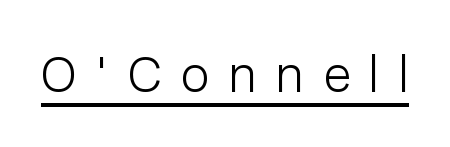
The image shows 47 px light sans-serif type, upright; set unusually wide letter spacing (+0.42 em), underlined; low stroke contrast and a medium x-height.
